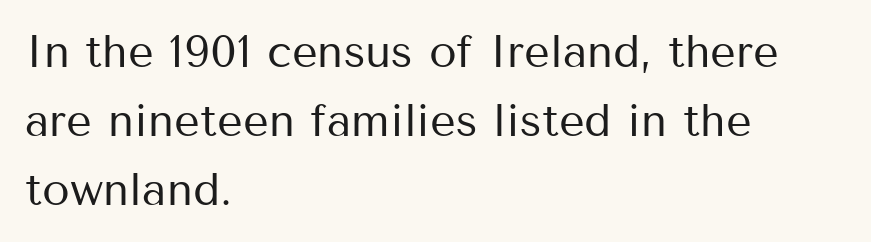
You could not count columns in this text — the font is proportionally spaced. Left-aligned paragraph, ragged on the right. Stroke mass is kept to a normal reading level or below. In terms of letterform style, serifs are entirely absent. The space between consecutive lines is moderate. The letters stand upright; this is a roman face.
